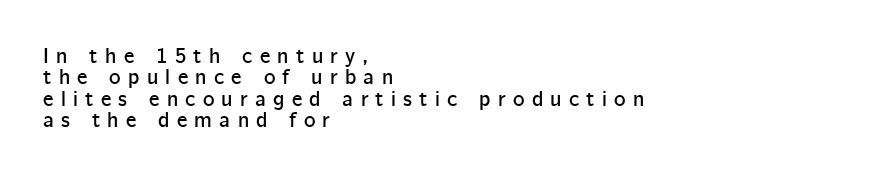
{"italic": "no", "underline": "no", "align": "left", "line_spacing": "tight", "line_spacing_ratio": 0.97, "letter_spacing": "wide", "letter_spacing_em": 0.33, "glyph_px": 22}
